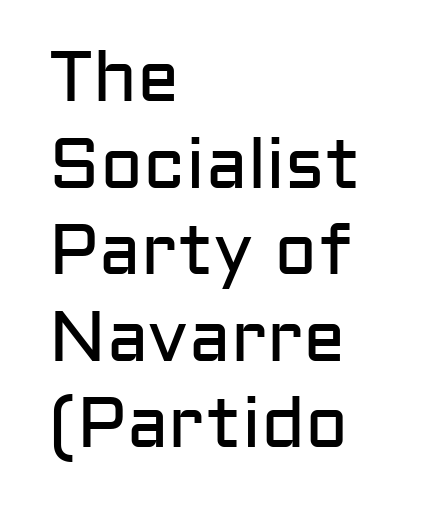
Q: Is the text bold? A: No.
Q: Is the text italic (slanted)? A: No, it is upright.
Q: Is the typeface a serif or a sans-serif typeface? A: Sans-serif.
Q: Is the text underlined? A: No.
Q: How is the paragraph aligned? A: Left-aligned.
Q: Is the spacing between letters normal or unusually wide? A: Normal.
Q: Width (condensed, normal, or wide)? A: Normal.
Q: Stroke contrast? A: Low.
Q: x-height? A: Medium.
Q: Monospaced? A: No.
